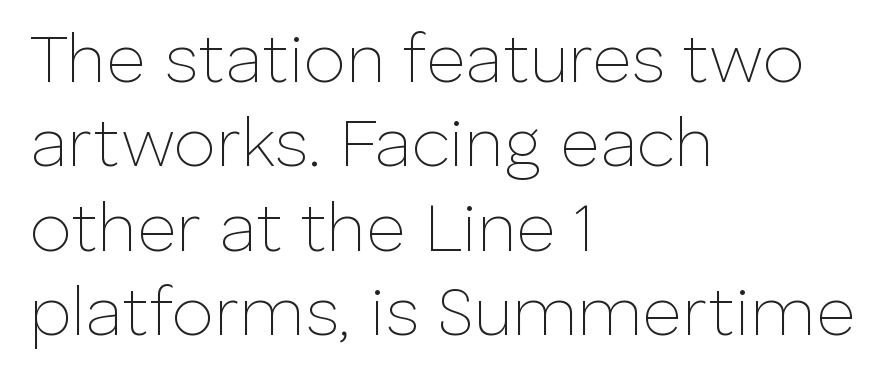
{"serif": "no", "italic": "no", "bold": "no", "weight": "thin", "width": "normal", "stroke_contrast": "low", "x_height": "medium", "monospaced": "no", "underline": "no", "align": "left", "line_spacing_ratio": 1.24, "letter_spacing": "normal", "letter_spacing_em": 0.0, "glyph_px": 68}
